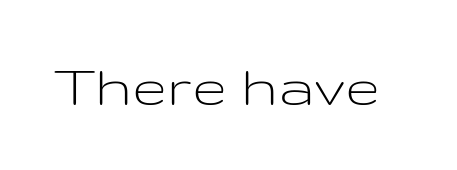
Lines of text with bare space underneath. Here the designer chose a conventional face with non-uniform glyph widths. Nobody touched the tracking dial on this one. On a weight scale, this lands at 450 or below. The characters display no serif detailing; their extremities are plain. Every stem runs plumb, perpendicular to the baseline.
